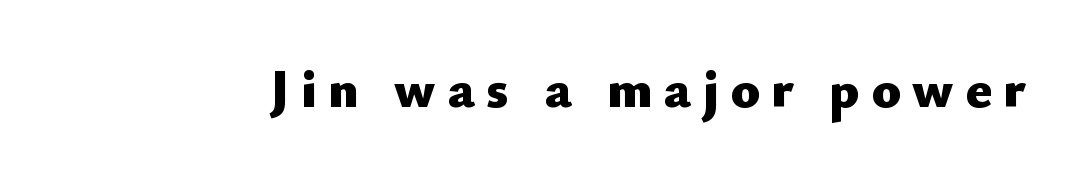
{"serif": "no", "italic": "no", "bold": "yes", "weight": "heavy", "width": "normal", "stroke_contrast": "low", "x_height": "small", "monospaced": "no", "underline": "no", "letter_spacing": "wide", "letter_spacing_em": 0.21, "glyph_px": 54}
